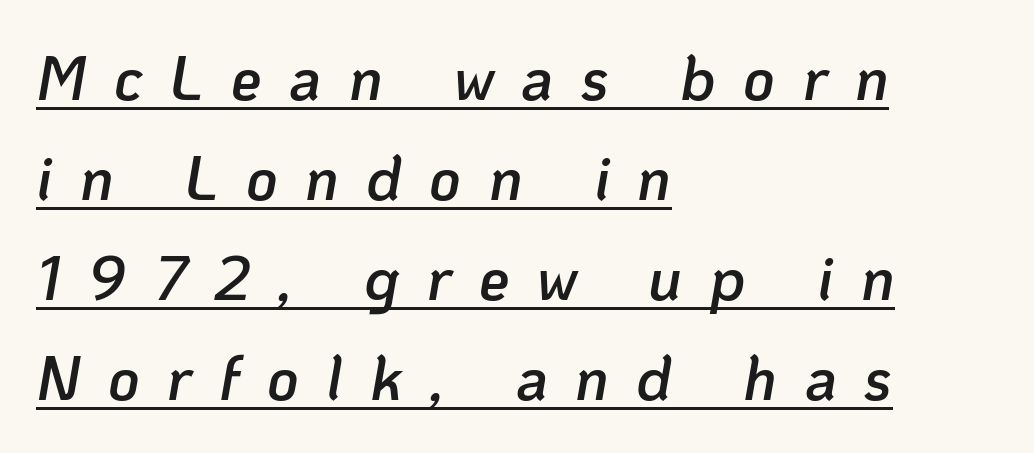
Q: Is the text bold? A: Semi-bold.
Q: Is the text italic (slanted)? A: Yes, it leans right by about 10 degrees.
Q: Is the text underlined? A: Yes.
Q: How is the paragraph aligned? A: Left-aligned.
Q: Is the spacing between letters normal or unusually wide? A: Unusually wide.
Q: Is the spacing between lines tight, normal or loose? A: Normal.
Q: Width (condensed, normal, or wide)? A: Normal.
Q: Stroke contrast? A: Low.
Q: x-height? A: Medium.
Q: Monospaced? A: No.
